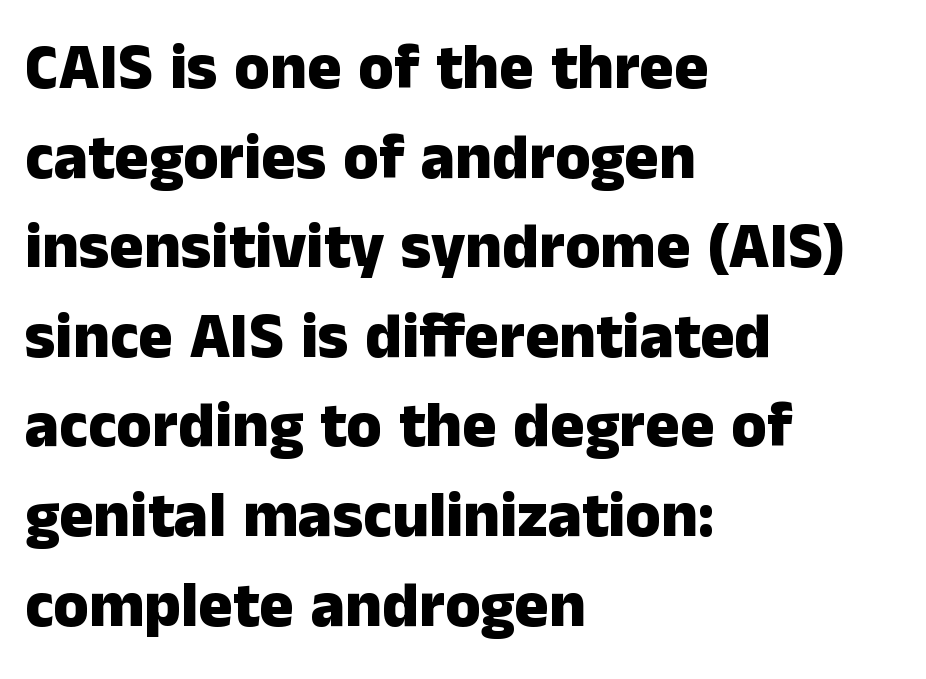
Tracking value appears to be zero — textbook default spacing. Do the letters lean? They stand straight. Words float on clear page, feet unadorned. A normal amount of white space separates one row of letters from the next. Plenty of ink on the page — the face is bold. Each letter keeps its own natural width here, so spacing adapts to shape.
